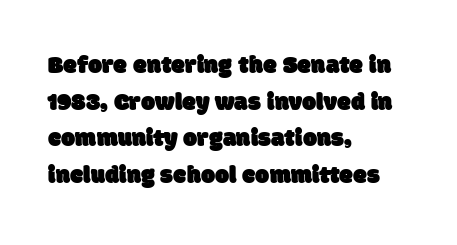
Q: Is the text underlined? A: No.
Q: How is the paragraph aligned? A: Left-aligned.
Q: Is the spacing between letters normal or unusually wide? A: Normal.
Q: Is the spacing between lines tight, normal or loose? A: Normal.
